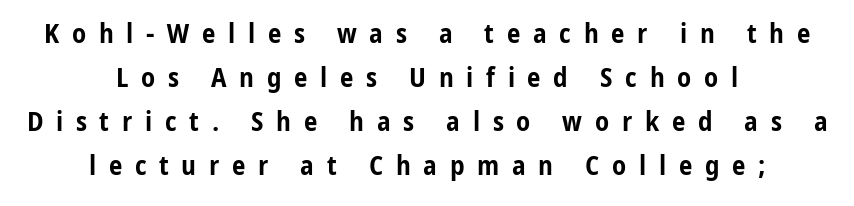
{"italic": "no", "bold": "yes", "underline": "no", "align": "center", "line_spacing": "normal", "line_spacing_ratio": 1.63, "letter_spacing": "wide", "letter_spacing_em": 0.47, "glyph_px": 27}
